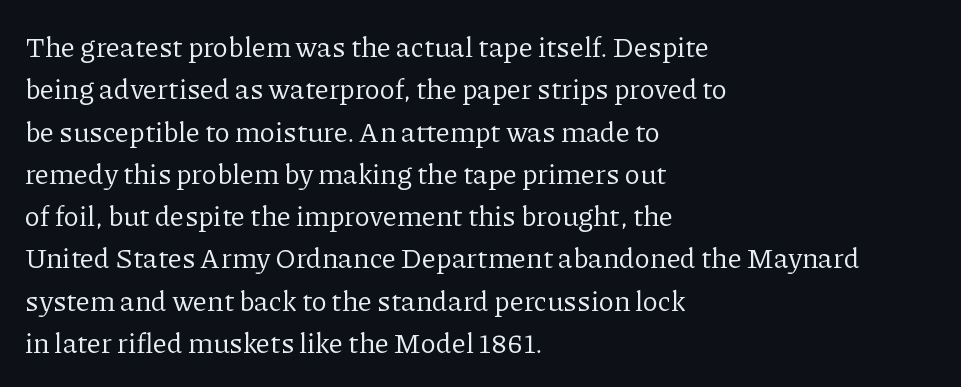
{"serif": "yes", "italic": "no", "bold": "no", "weight": "regular", "width": "normal", "stroke_contrast": "low", "x_height": "medium", "monospaced": "no", "underline": "no", "align": "left", "line_spacing": "normal", "line_spacing_ratio": 1.51, "letter_spacing": "normal", "letter_spacing_em": 0.0, "glyph_px": 28}
